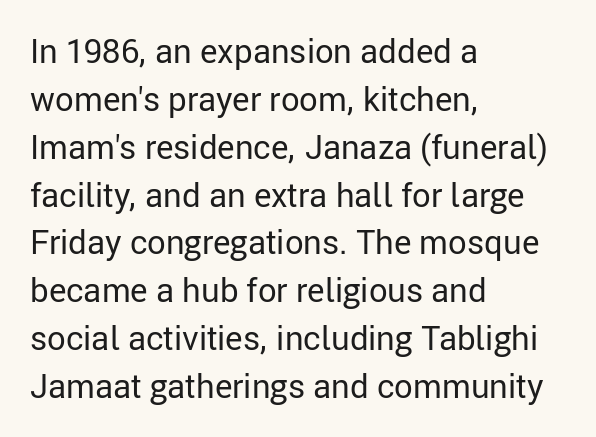
Q: Is the text bold? A: No.
Q: Is the text italic (slanted)? A: No, it is upright.
Q: Is the typeface a serif or a sans-serif typeface? A: Sans-serif.
Q: Is the text underlined? A: No.
Q: How is the paragraph aligned? A: Left-aligned.
Q: Is the spacing between letters normal or unusually wide? A: Normal.
Q: Is the spacing between lines tight, normal or loose? A: Normal.
Q: Width (condensed, normal, or wide)? A: Normal.
Q: Stroke contrast? A: Low.
Q: x-height? A: Medium.
Q: Monospaced? A: No.
